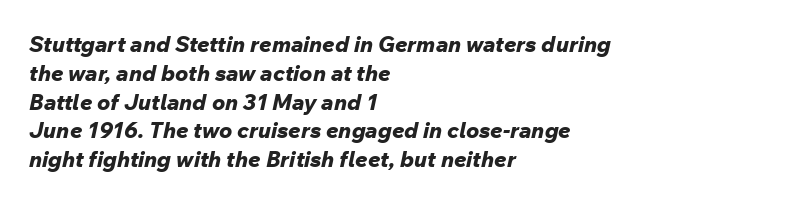
Look at the tracking — it's just the regular setting, nothing added. The gap between lines stays unmarked. These lines were composed using italics. Reading down the block, your eye returns to a fixed left position each line.
